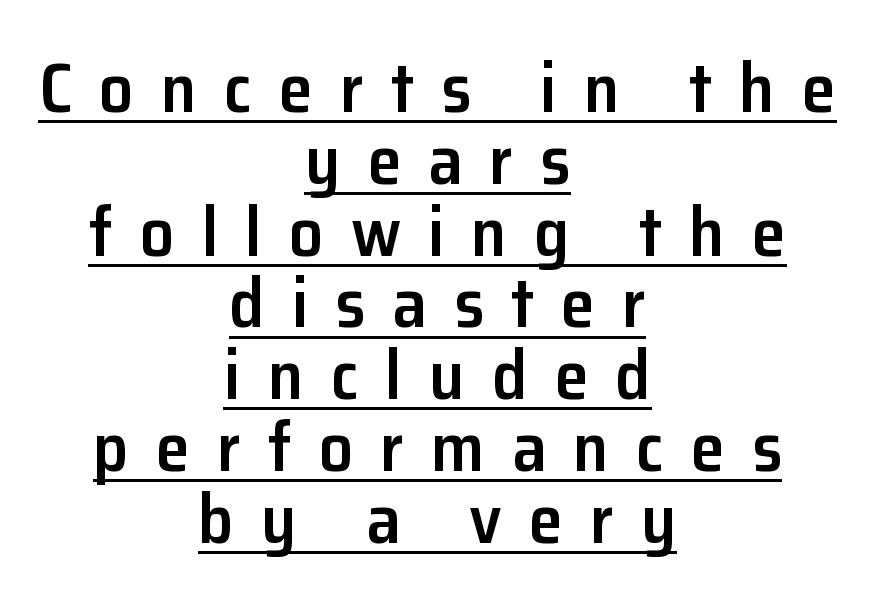
The image shows 69 px semibold sans-serif type, upright; set centered, tight line spacing (1.04x), unusually wide letter spacing (+0.39 em), underlined; low stroke contrast and a medium x-height.
